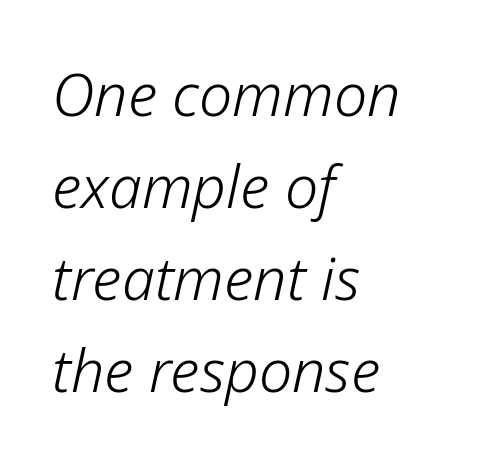
The image shows 59 px light type, italic (leaning right); set left-aligned, normal line spacing (1.56x), normal letter spacing, not underlined; low stroke contrast and a medium x-height.
